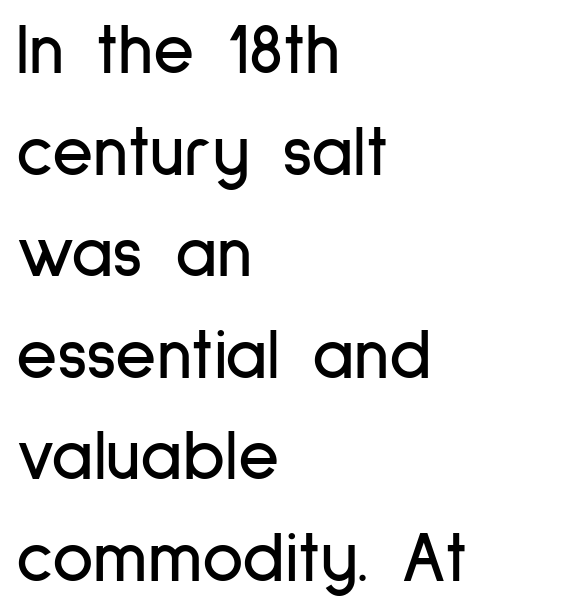
The image shows 71 px condensed sans-serif type, upright; set left-aligned, normal line spacing (1.43x), normal letter spacing, not underlined; low stroke contrast and a medium x-height.
